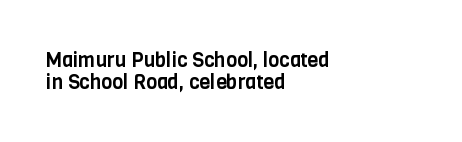
{"italic": "no", "underline": "no", "align": "left", "line_spacing": "tight", "line_spacing_ratio": 1.08, "letter_spacing": "normal", "letter_spacing_em": 0.0, "glyph_px": 20}
